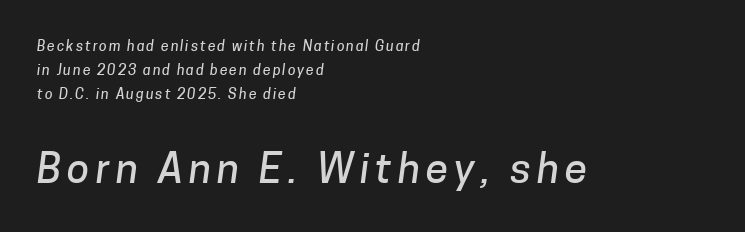
Q: Is the typeface a serif or a sans-serif typeface? A: Sans-serif.
Q: Is the text underlined? A: No.
Q: How is the paragraph aligned? A: Left-aligned.
Q: Which block of text is set in a larger size, the first (top) or the second (bottom)? A: The second (bottom) one.
Q: Width (condensed, normal, or wide)? A: Normal.
Q: Stroke contrast? A: Low.
Q: x-height? A: Medium.
Q: Monospaced? A: No.
